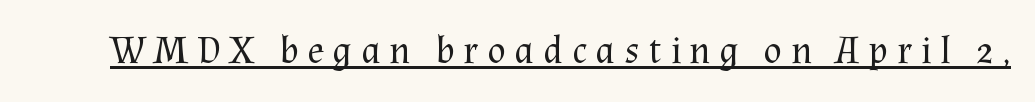
A roman cut, with each character standing at attention. Spacing verdict: proportional, widths tailored to each character. Has an underline been added? It has. Students, note that the glyphs here are deliberately spaced far apart.
